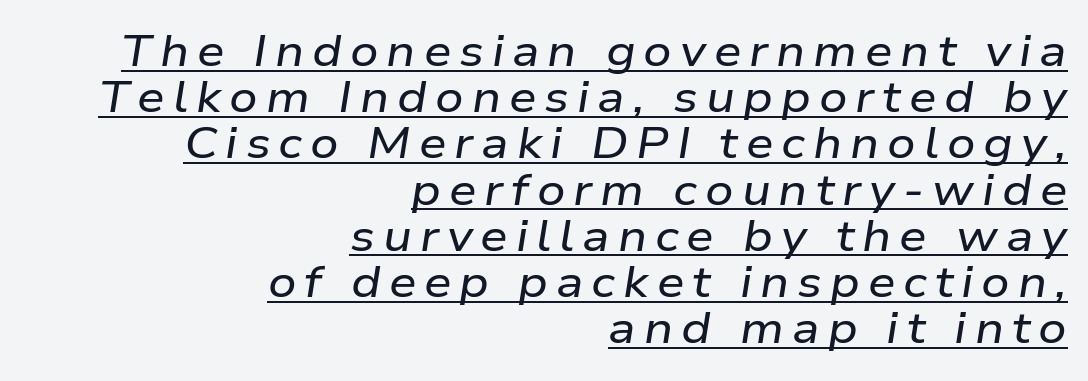
One-word summary of the alignment: right. Regarding leading, the lines here are crowded together. Posture: slanted. Do the characters align in a grid? No, the font is proportional. A baseline rule has been typeset under these characters.
